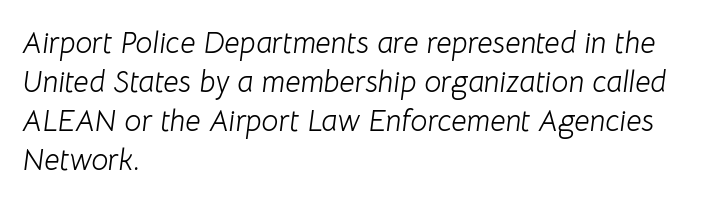
Has an underline been added? It has not. Is the letter spacing exaggerated? No — it looks like the ordinary default. Notice how descenders clear the ascenders below comfortably — that's standard leading. Looking at the ascenders, they clearly lean.
